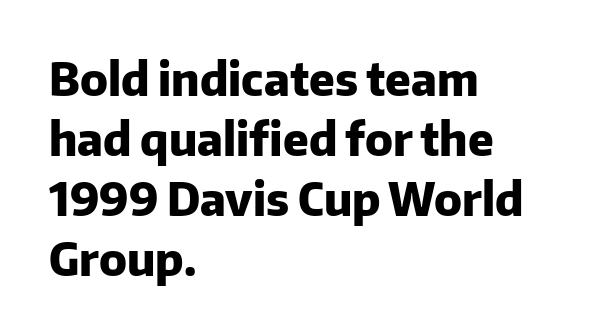
Q: Is the text bold? A: Yes.
Q: Is the text italic (slanted)? A: No, it is upright.
Q: Is the typeface a serif or a sans-serif typeface? A: Sans-serif.
Q: Is the text underlined? A: No.
Q: How is the paragraph aligned? A: Left-aligned.
Q: Is the spacing between letters normal or unusually wide? A: Normal.
Q: Is the spacing between lines tight, normal or loose? A: Normal.
Q: Width (condensed, normal, or wide)? A: Normal.
Q: Stroke contrast? A: Low.
Q: x-height? A: Medium.
Q: Monospaced? A: No.
